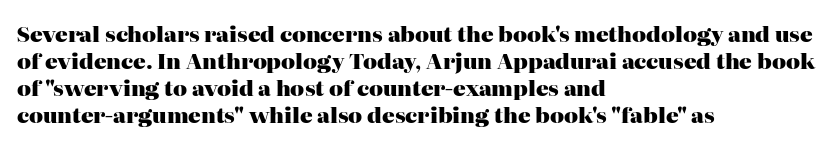
The image shows 21 px bold type, upright; set left-aligned, normal line spacing (1.28x), normal letter spacing, not underlined.
